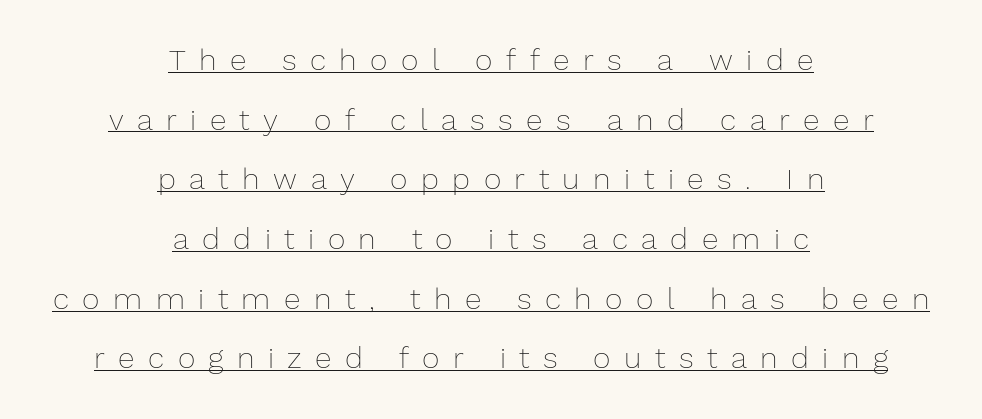
{"italic": "no", "bold": "no", "weight": "thin", "width": "normal", "stroke_contrast": "low", "x_height": "medium", "monospaced": "no", "underline": "yes", "align": "center", "line_spacing": "loose", "line_spacing_ratio": 1.99, "letter_spacing": "wide", "letter_spacing_em": 0.45, "glyph_px": 30}
